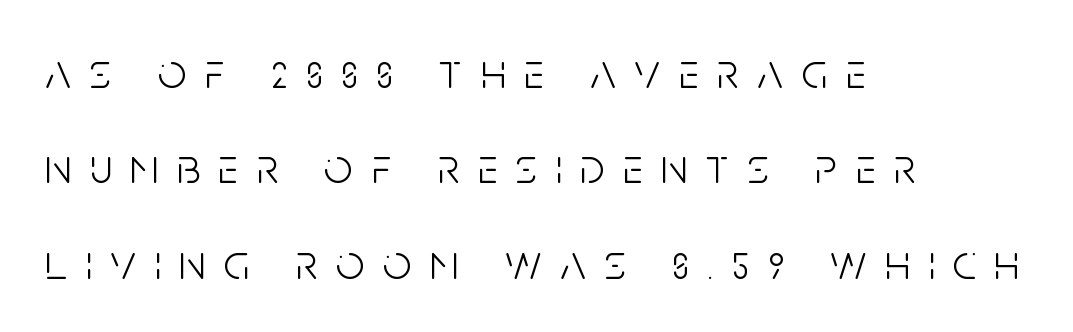
Q: Is the text bold? A: No.
Q: Is the text italic (slanted)? A: No, it is upright.
Q: Is the typeface a serif or a sans-serif typeface? A: Sans-serif.
Q: Is the text underlined? A: No.
Q: How is the paragraph aligned? A: Left-aligned.
Q: Is the spacing between letters normal or unusually wide? A: Unusually wide.
Q: Is the spacing between lines tight, normal or loose? A: Loose.
Q: Width (condensed, normal, or wide)? A: Condensed.
Q: Stroke contrast? A: Low.
Q: x-height? A: Large.
Q: Monospaced? A: No.
